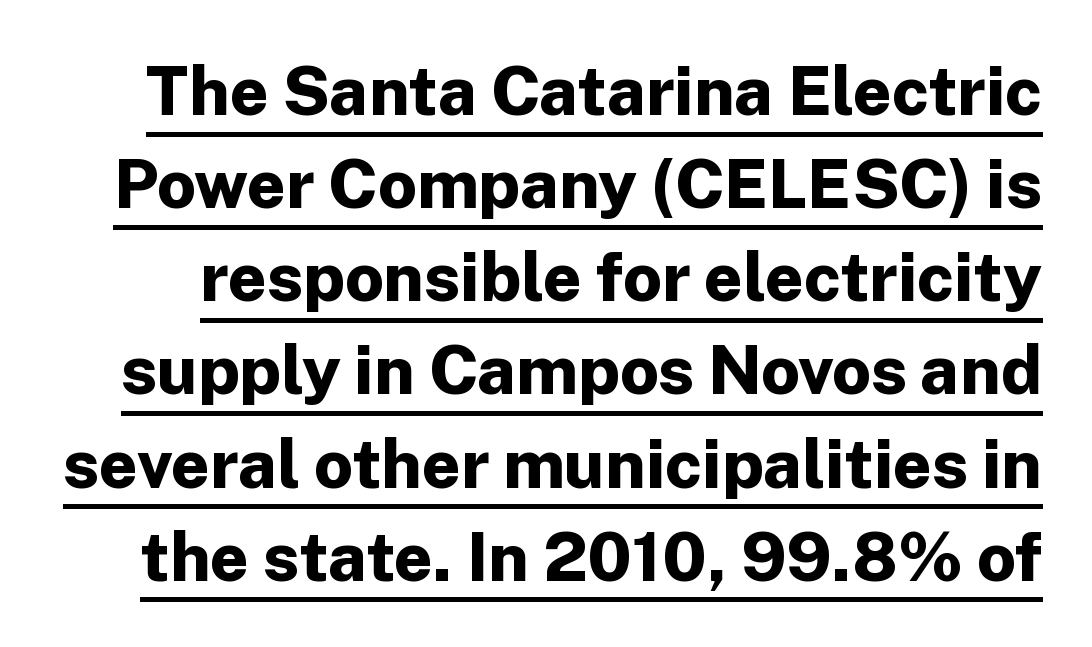
{"serif": "no", "italic": "no", "bold": "yes", "weight": "bold", "width": "normal", "stroke_contrast": "low", "x_height": "medium", "monospaced": "no", "underline": "yes", "line_spacing": "normal", "line_spacing_ratio": 1.37, "letter_spacing": "normal", "letter_spacing_em": 0.0, "glyph_px": 68}
